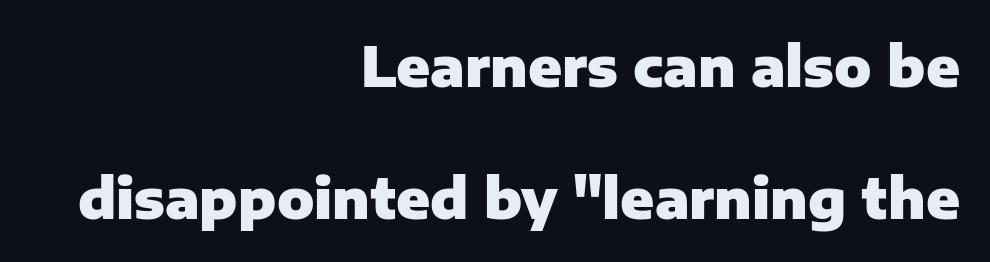
The image shows 55 px heavy sans-serif type, upright; set right-aligned, loose line spacing (2.4x), normal letter spacing, not underlined; low stroke contrast and a medium x-height.
